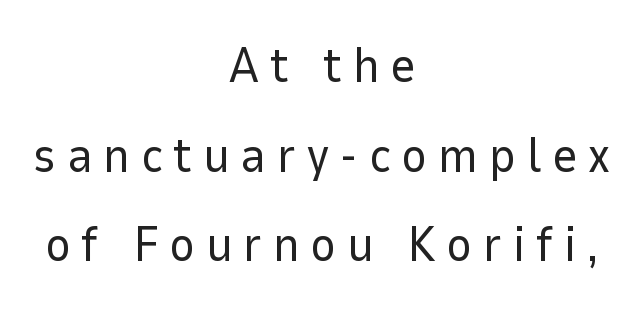
These lines are rendered in a variable-pitch font. Compared with a typical body face, this is equally light or lighter still. The baseline area is clear. Observe the absence of serifs on each vertical stroke in this sample. Compared with a flush-left layout, this one balances lines on the center instead.
